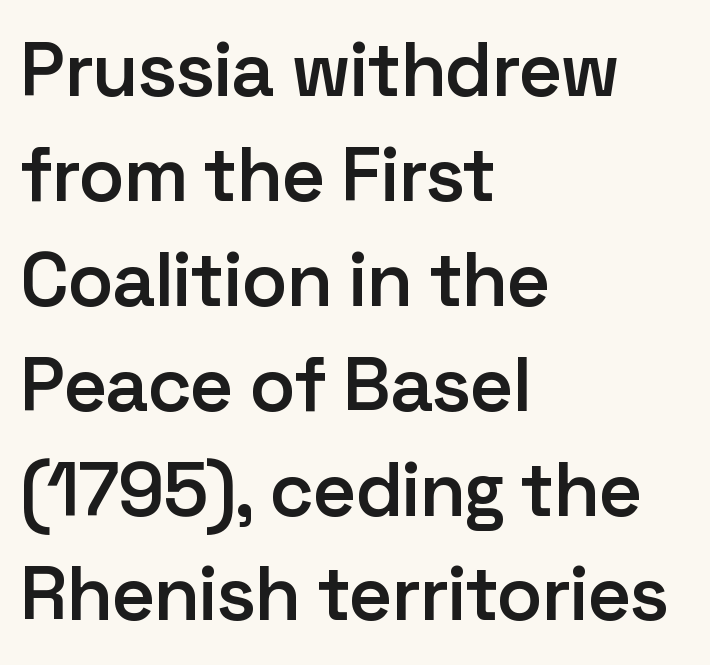
{"serif": "no", "italic": "no", "bold": "semi", "weight": "semibold", "width": "normal", "stroke_contrast": "low", "x_height": "medium", "monospaced": "no", "underline": "no", "align": "left", "line_spacing": "normal", "line_spacing_ratio": 1.38, "letter_spacing": "normal", "letter_spacing_em": 0.0, "glyph_px": 76}
